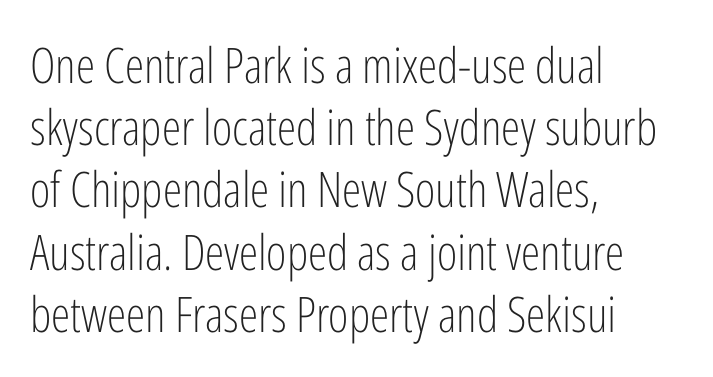
The image shows 49 px light, condensed sans-serif type, upright; set left-aligned, normal line spacing (1.27x), normal letter spacing, not underlined; low stroke contrast and a medium x-height.
